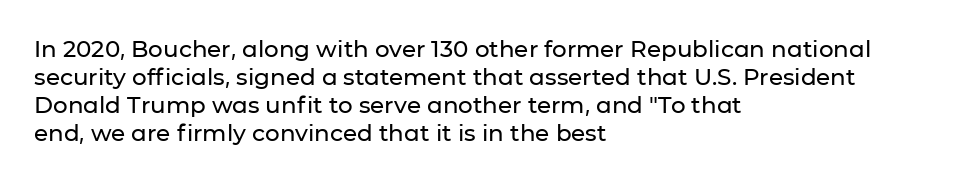
Look at the tracking — it's just the regular setting, nothing added. Caption: multi-line text, flush left, ragged right. Notice how the stems are strictly vertical — no italics here. A clean baseline with only descenders dipping below it.
